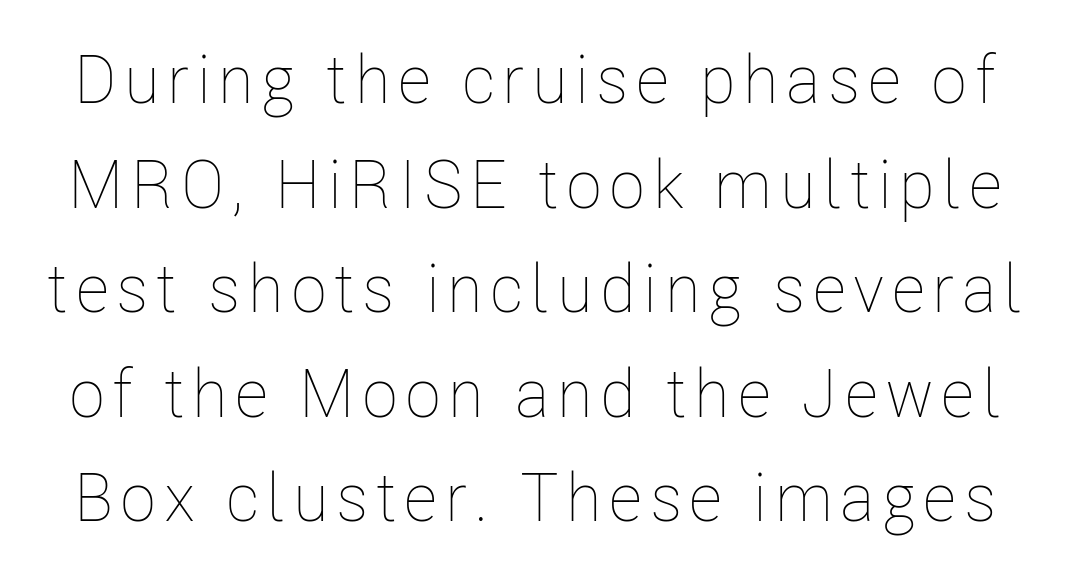
{"italic": "no", "bold": "no", "weight": "thin", "width": "condensed", "stroke_contrast": "low", "x_height": "medium", "monospaced": "no", "underline": "no", "line_spacing": "normal", "line_spacing_ratio": 1.56, "glyph_px": 67}
